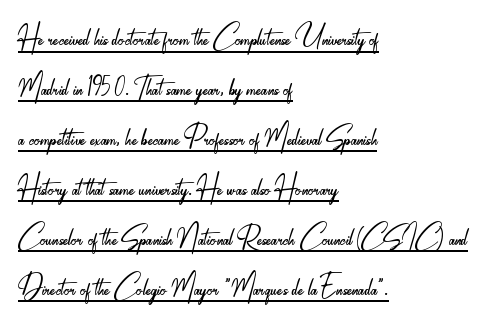
Regarding leading, the lines here are spaced in the standard way. Alignment: flush left. Each letter's strokes conclude bluntly, with no projecting serifs. Emphasis is given by a line drawn under the lettering.
